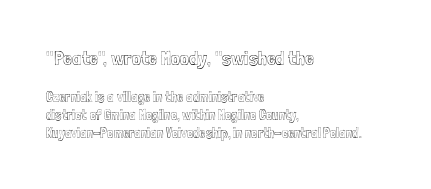
{"italic": "no", "underline": "no", "align": "left", "line_spacing": "normal", "line_spacing_ratio": 1.3, "letter_spacing": "normal", "letter_spacing_em": 0.0, "larger_block": "first", "size_ratio": 1.43, "glyph_px": 20}
